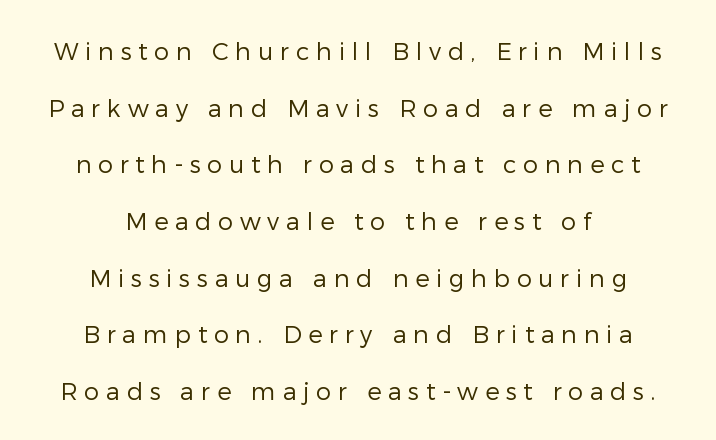
The baseline area is clear. The weight tops out at a normal text grade. You can tell it's not italic because the verticals are truly vertical. Alignment: centered. Students, observe: this is what heavily led, spacious text looks like.
